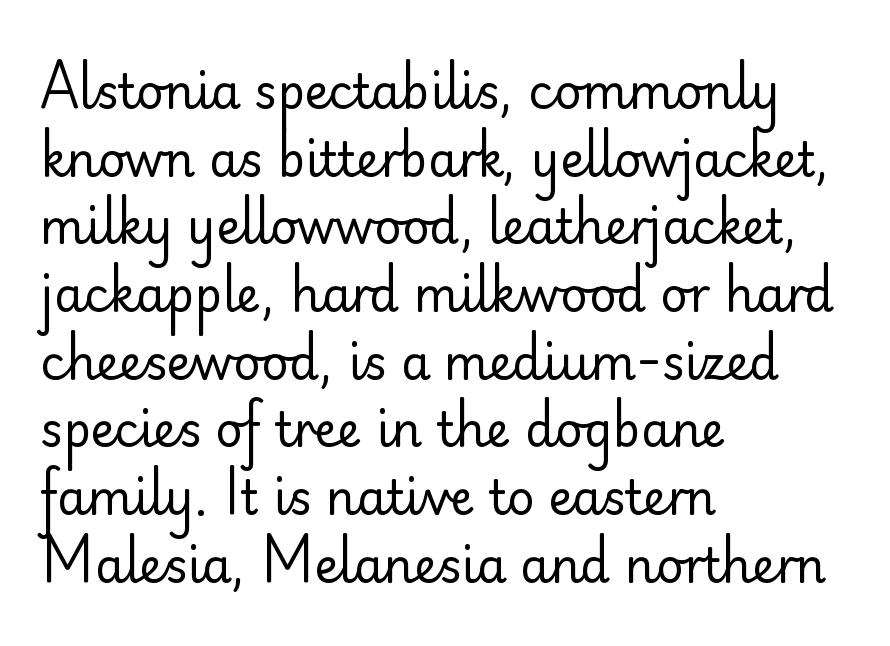
{"serif": "no", "italic": "no", "bold": "no", "weight": "regular", "width": "normal", "stroke_contrast": "low", "x_height": "small", "monospaced": "no", "underline": "no", "align": "left", "line_spacing": "normal", "line_spacing_ratio": 1.44, "letter_spacing": "normal", "letter_spacing_em": 0.0, "glyph_px": 47}
